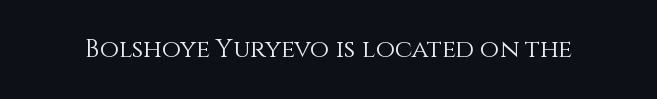
The image shows 25 px text type, upright; set normal letter spacing, not underlined.
